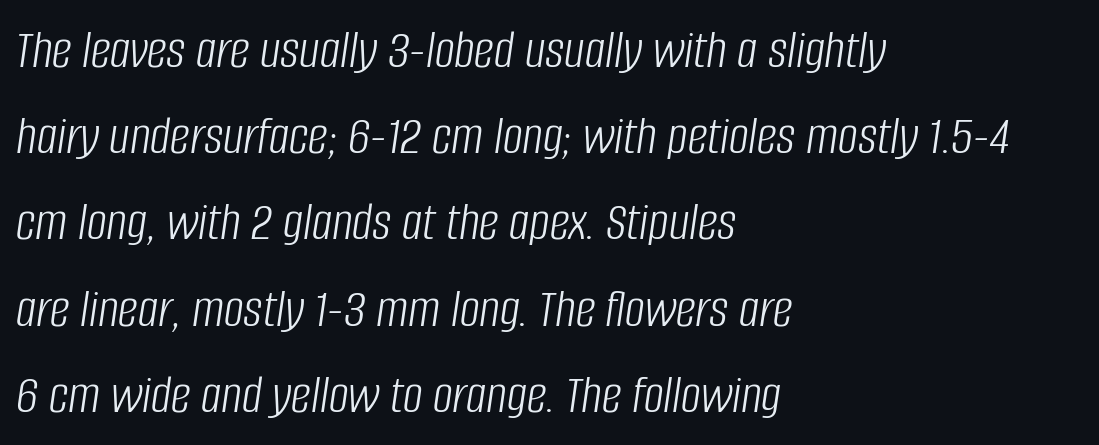
{"italic": "yes", "lean": "right", "slant_degrees": 8, "bold": "no", "weight": "light", "width": "condensed", "stroke_contrast": "low", "x_height": "large", "monospaced": "no", "underline": "no", "align": "left", "line_spacing": "normal", "line_spacing_ratio": 1.54, "letter_spacing": "normal", "letter_spacing_em": 0.0, "glyph_px": 56}
